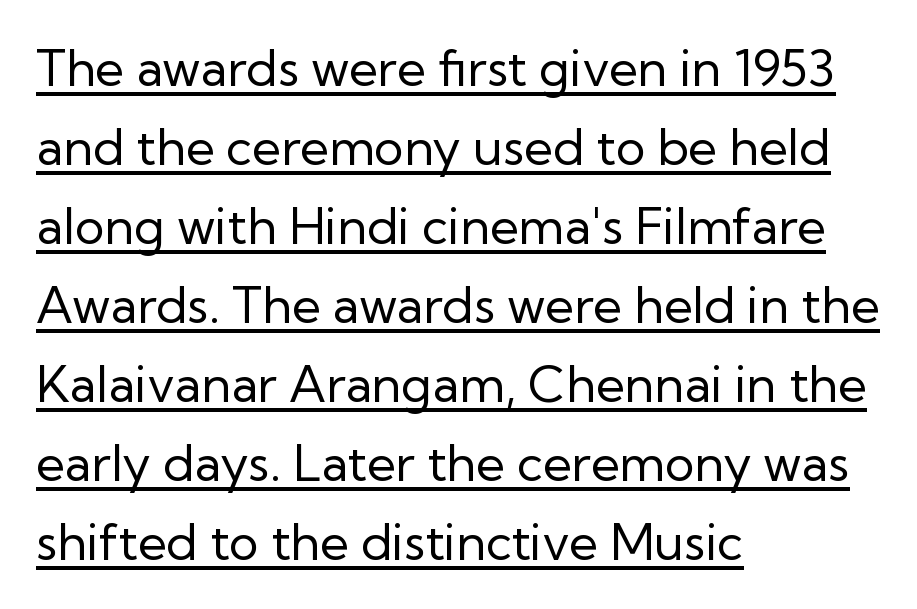
Q: Is the text bold? A: No.
Q: Is the text italic (slanted)? A: No, it is upright.
Q: Is the typeface a serif or a sans-serif typeface? A: Sans-serif.
Q: Is the text underlined? A: Yes.
Q: How is the paragraph aligned? A: Left-aligned.
Q: Is the spacing between letters normal or unusually wide? A: Normal.
Q: Is the spacing between lines tight, normal or loose? A: Normal.
Q: Width (condensed, normal, or wide)? A: Normal.
Q: Stroke contrast? A: Low.
Q: x-height? A: Medium.
Q: Monospaced? A: No.
